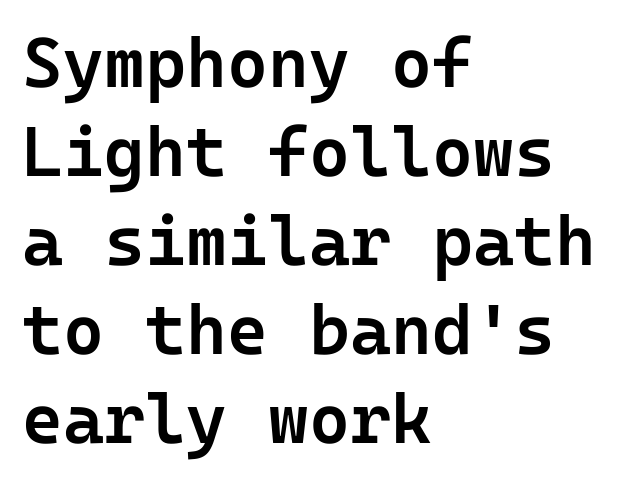
Q: Is the text bold? A: Semi-bold.
Q: Is the text italic (slanted)? A: No, it is upright.
Q: Is the typeface a serif or a sans-serif typeface? A: Sans-serif.
Q: Is the text underlined? A: No.
Q: How is the paragraph aligned? A: Left-aligned.
Q: Is the spacing between letters normal or unusually wide? A: Normal.
Q: Is the spacing between lines tight, normal or loose? A: Normal.
Q: Width (condensed, normal, or wide)? A: Normal.
Q: Stroke contrast? A: Low.
Q: x-height? A: Medium.
